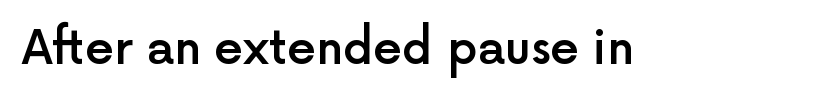
In terms of posture, this sample is upright. Do the characters align in a grid? No, the font is proportional. Here the glyphs are tracked normally, forming tight word shapes. Rule under the text: the space is simply empty. Compared with an ordinary text face, these strokes are moderately heavier — a semibold.
